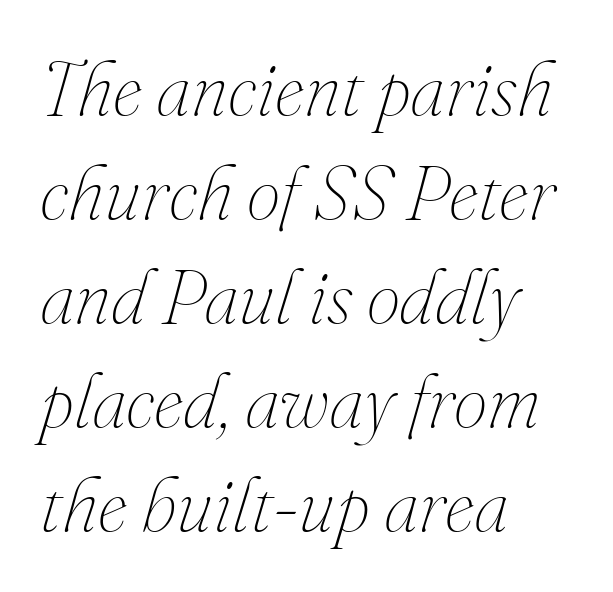
Q: Is the text bold? A: No.
Q: Is the text italic (slanted)? A: Yes, it leans right by about 16 degrees.
Q: Is the text underlined? A: No.
Q: How is the paragraph aligned? A: Left-aligned.
Q: Is the spacing between letters normal or unusually wide? A: Normal.
Q: Is the spacing between lines tight, normal or loose? A: Normal.
Q: Width (condensed, normal, or wide)? A: Normal.
Q: Stroke contrast? A: Medium.
Q: x-height? A: Small.
Q: Monospaced? A: No.
